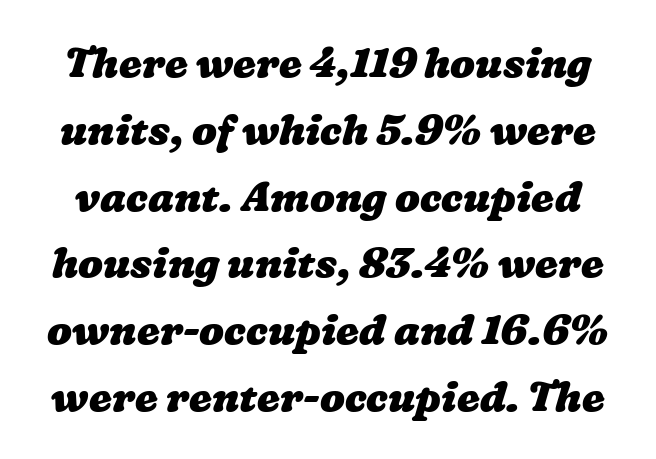
The image shows 41 px heavy, wide type; set normal line spacing (1.63x), normal letter spacing, not underlined; low stroke contrast and a medium x-height.
